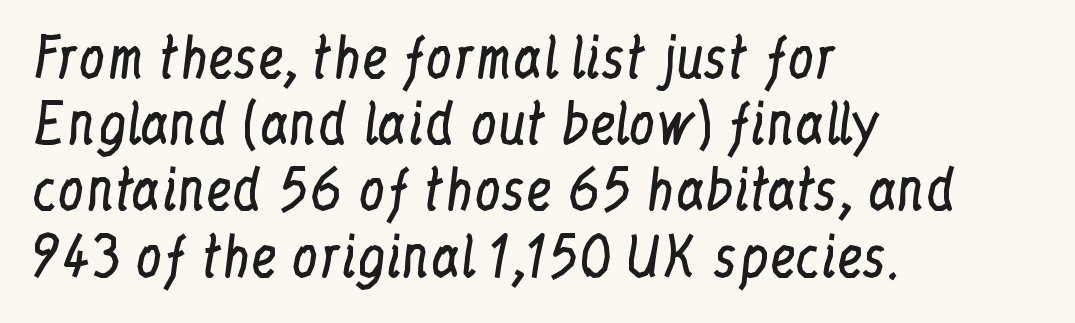
{"serif": "yes", "bold": "no", "weight": "regular", "width": "condensed", "stroke_contrast": "low", "x_height": "medium", "monospaced": "no", "underline": "no", "align": "left", "line_spacing": "normal", "line_spacing_ratio": 1.25, "letter_spacing": "normal", "letter_spacing_em": 0.0, "glyph_px": 53}
